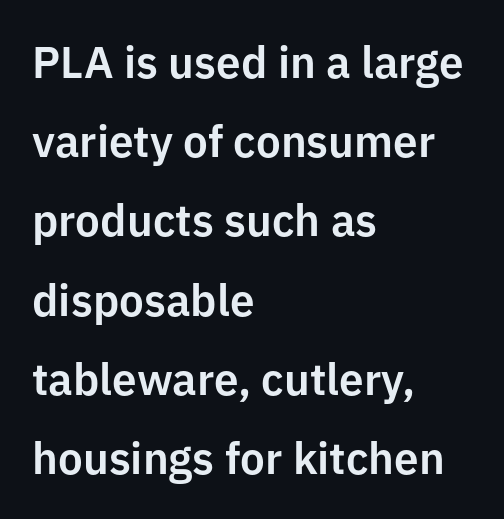
The image shows 44 px sans-serif type, upright; set left-aligned, line spacing 1.8x, normal letter spacing, not underlined; low stroke contrast and a medium x-height.
